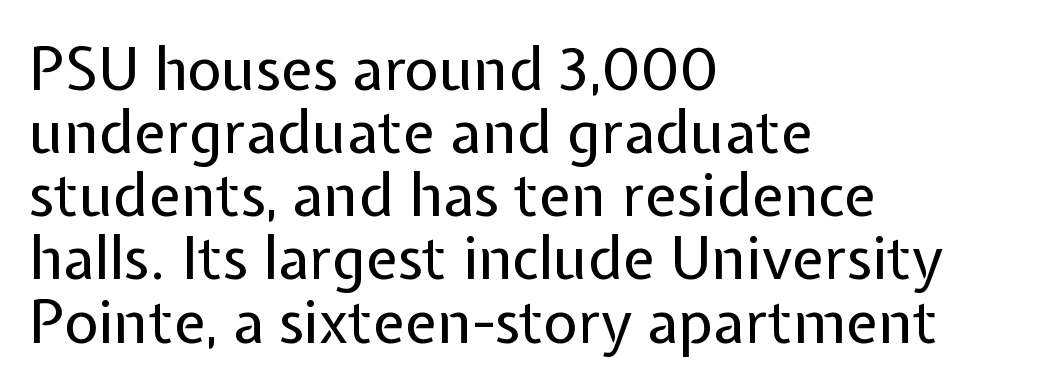
{"serif": "no", "italic": "no", "bold": "no", "weight": "regular", "width": "normal", "stroke_contrast": "low", "x_height": "medium", "monospaced": "no", "underline": "no", "align": "left", "line_spacing": "tight", "line_spacing_ratio": 1.07, "letter_spacing": "normal", "letter_spacing_em": 0.0, "glyph_px": 59}
